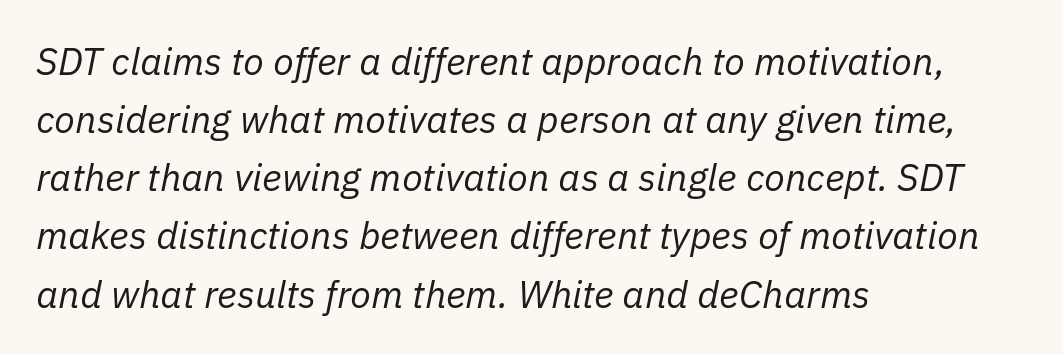
The font's italic variant was chosen for this text. In terms of leading, this rendering sits right in the middle. Character widths vary here, with narrow letters taking less room than wide ones. This sample is left-justified, so line endings fall wherever the words run out.
